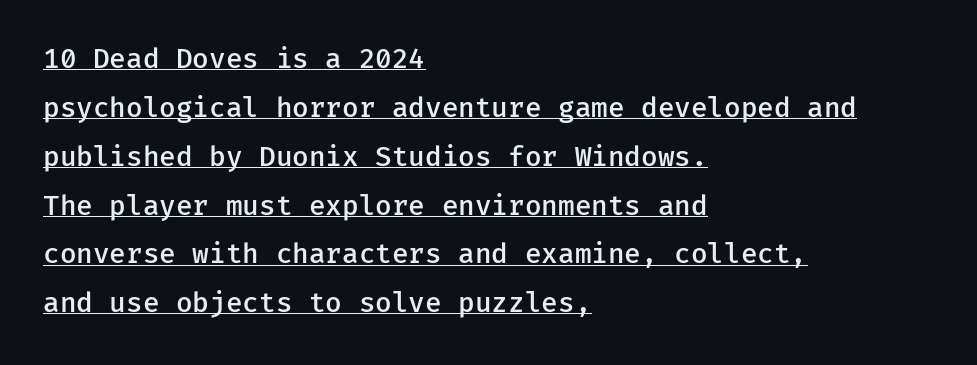
Q: Is the text bold? A: Semi-bold.
Q: Is the text italic (slanted)? A: No, it is upright.
Q: Is the text underlined? A: Yes.
Q: How is the paragraph aligned? A: Left-aligned.
Q: Is the spacing between letters normal or unusually wide? A: Normal.
